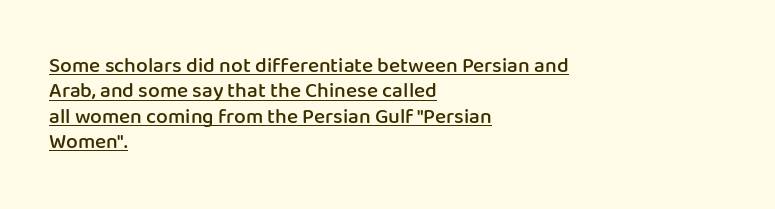
Q: Is the text bold? A: Semi-bold.
Q: Is the text italic (slanted)? A: No, it is upright.
Q: Is the text underlined? A: Yes.
Q: How is the paragraph aligned? A: Left-aligned.
Q: Is the spacing between letters normal or unusually wide? A: Normal.
